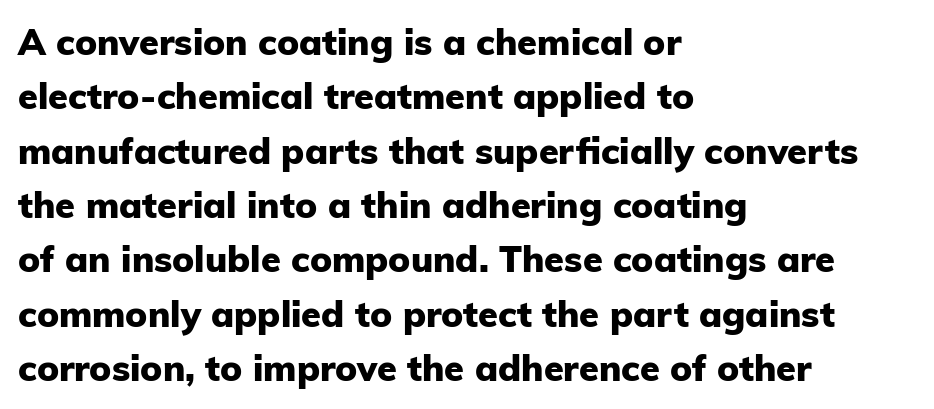
{"serif": "no", "italic": "no", "bold": "yes", "weight": "heavy", "width": "normal", "stroke_contrast": "low", "x_height": "medium", "monospaced": "no", "underline": "no", "align": "left", "line_spacing": "normal", "line_spacing_ratio": 1.51, "letter_spacing": "normal", "letter_spacing_em": 0.0, "glyph_px": 36}
